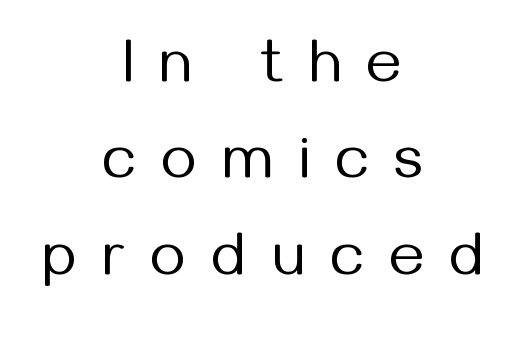
{"serif": "no", "italic": "no", "bold": "no", "weight": "regular", "width": "normal", "stroke_contrast": "medium", "x_height": "medium", "monospaced": "no", "underline": "no", "align": "center", "line_spacing": "normal", "line_spacing_ratio": 1.58, "letter_spacing": "wide", "letter_spacing_em": 0.43, "glyph_px": 61}
